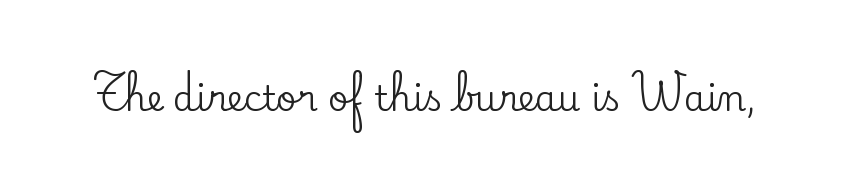
The image shows 35 px serif type, upright; set normal letter spacing, not underlined; low stroke contrast and a small x-height.
